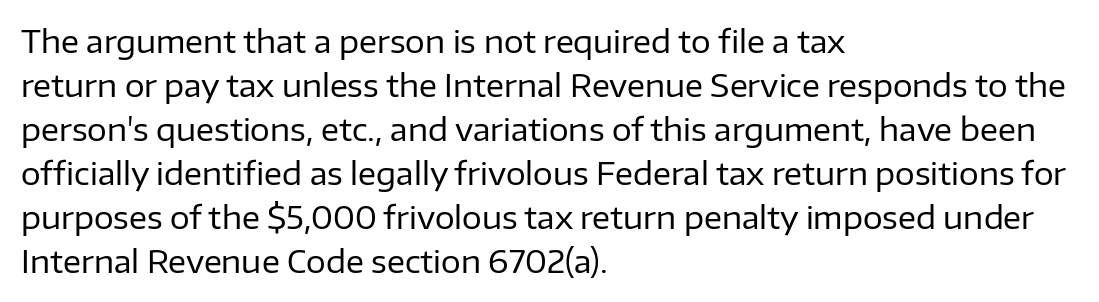
The vertical gap from one line to the next is medium. I'd call this a sans setting — the letters go barefoot. Horizontal alignment here is leftward, the default for most running prose. Has an underline been added? It has not. Tracking value appears to be zero — textbook default spacing.
